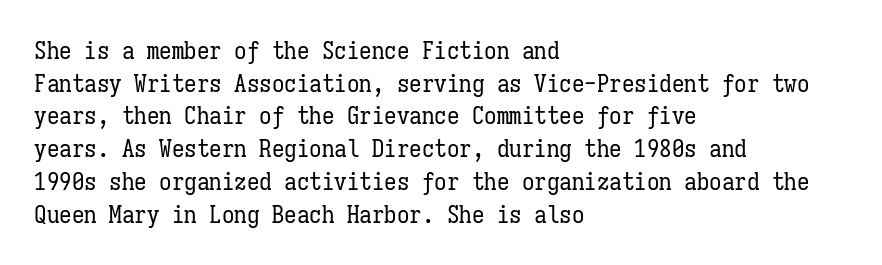
Q: Is the text bold? A: No.
Q: Is the text italic (slanted)? A: No, it is upright.
Q: Is the text underlined? A: No.
Q: How is the paragraph aligned? A: Left-aligned.
Q: Is the spacing between letters normal or unusually wide? A: Normal.
Q: Is the spacing between lines tight, normal or loose? A: Normal.
